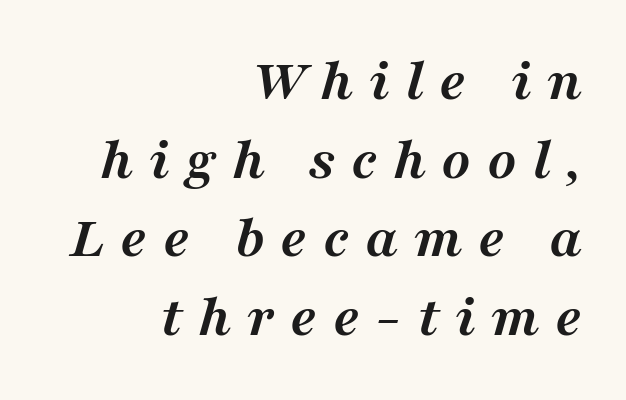
{"serif": "yes", "italic": "yes", "lean": "right", "slant_degrees": 16, "bold": "yes", "weight": "semibold", "width": "normal", "stroke_contrast": "medium", "x_height": "medium", "monospaced": "no", "underline": "no", "align": "right", "line_spacing": "normal", "line_spacing_ratio": 1.29, "letter_spacing": "wide", "letter_spacing_em": 0.25, "glyph_px": 61}
